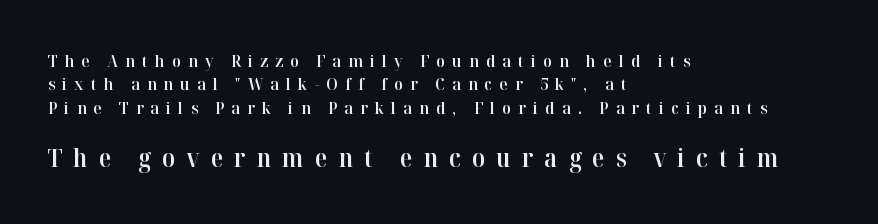
Has an underline been added? It has not. This sample uses expanded letter spacing, leaving extra air between glyphs. Firm but not heavy-handed strokes: this text is semibold. The space between consecutive lines is moderate.
